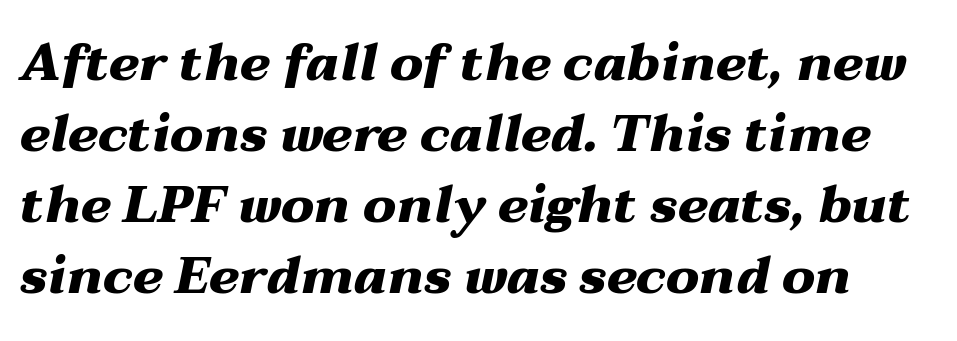
Students, this is bold: see how much ink each stroke carries. Posture: slanted. The passage shown is not underscored anywhere. Compared with typical paragraphs, the rows here are spaced about the same. Nobody touched the tracking dial on this one. Is this a fixed-width face? No — the glyphs have proportional, varying widths.
